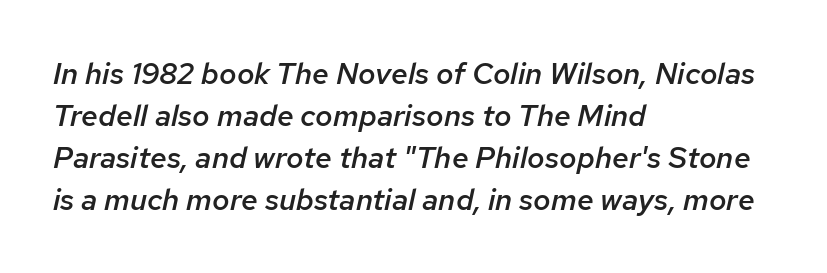
{"italic": "yes", "lean": "right", "slant_degrees": 12, "bold": "semi", "weight": "semibold", "width": "normal", "stroke_contrast": "low", "x_height": "medium", "monospaced": "no", "underline": "no", "align": "left", "line_spacing": "normal", "line_spacing_ratio": 1.4, "letter_spacing": "normal", "letter_spacing_em": 0.0, "glyph_px": 30}
